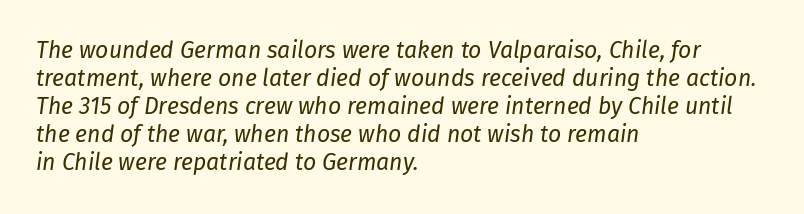
{"italic": "yes", "lean": "right", "slant_degrees": 8, "bold": "no", "underline": "no", "align": "left", "line_spacing_ratio": 1.22, "letter_spacing": "normal", "letter_spacing_em": 0.0, "glyph_px": 23}
